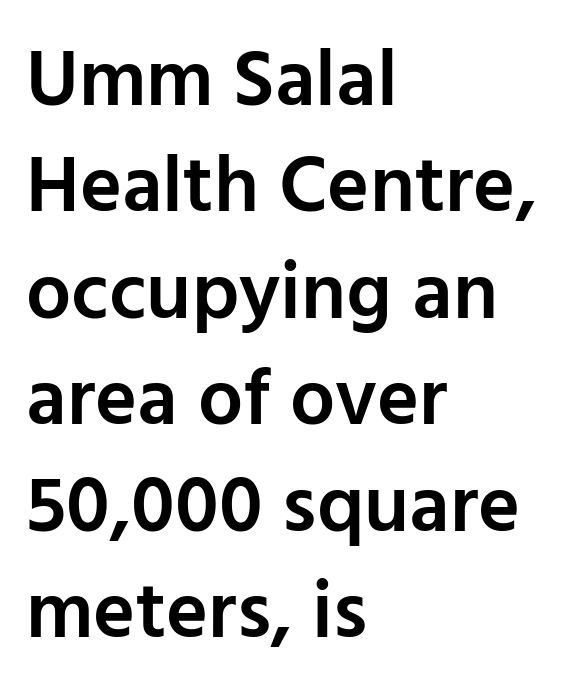
{"serif": "no", "italic": "no", "bold": "semi", "weight": "semibold", "width": "normal", "stroke_contrast": "low", "x_height": "medium", "monospaced": "no", "underline": "no", "align": "left", "line_spacing": "normal", "line_spacing_ratio": 1.33, "letter_spacing": "normal", "letter_spacing_em": 0.0, "glyph_px": 80}
